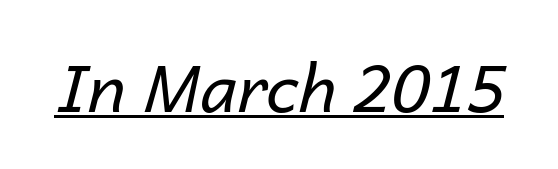
The whole block is typeset with a tilt. Is this a fixed-width face? No — the glyphs have proportional, varying widths. Heft: none added — not bold. Spacing between characters is what you'd get straight out of the box. The glyphs are accompanied by a horizontal stroke just below them.
